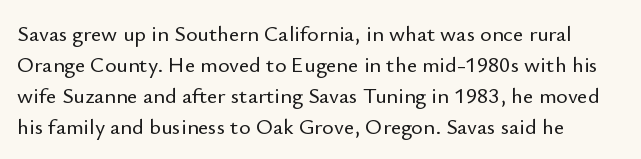
{"italic": "no", "underline": "no", "line_spacing": "normal", "line_spacing_ratio": 1.41, "letter_spacing": "normal", "letter_spacing_em": 0.0, "glyph_px": 22}
